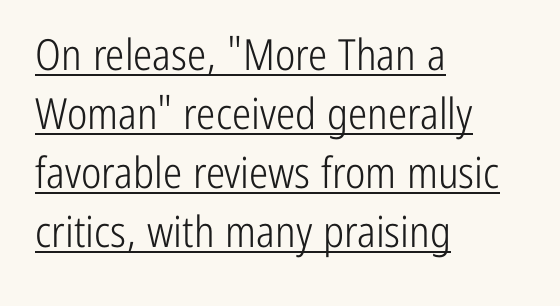
The image shows 43 px light, condensed sans-serif type, upright; set left-aligned, normal line spacing (1.37x), normal letter spacing, underlined; low stroke contrast and a medium x-height.
